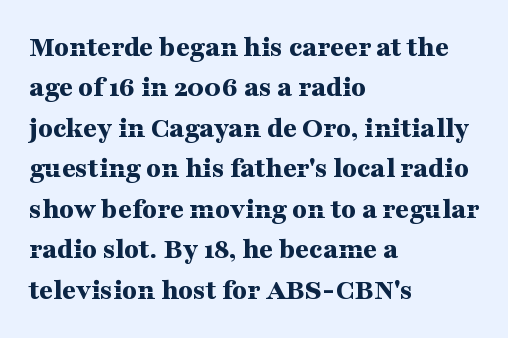
The image shows 30 px bold, wide serif type, upright; set left-aligned, normal line spacing (1.35x), normal letter spacing, not underlined; medium stroke contrast and a medium x-height.
